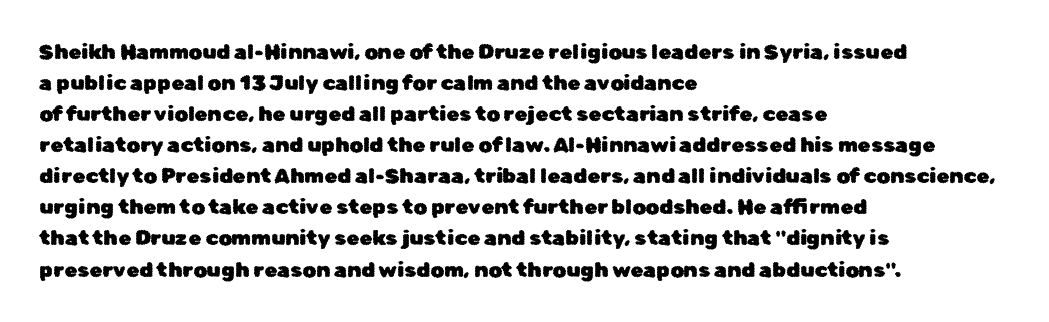
Does the copy run flush right? No — it runs flush left. The specimen reads as upright at a glance. Between one letter and the next there's only the usual sliver of space. The designer left line spacing at the default.
